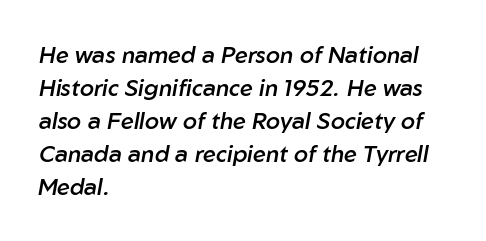
The image shows 23 px text type, italic (leaning right); set left-aligned, normal line spacing (1.44x), normal letter spacing, not underlined.
